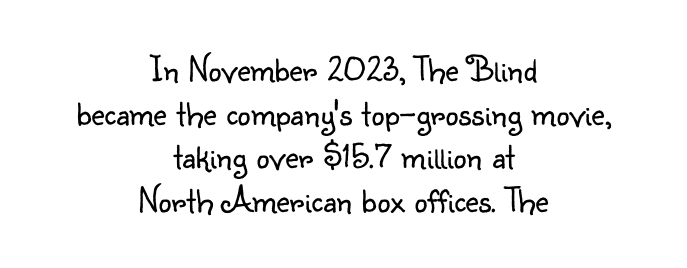
The image shows 37 px light sans-serif type, upright; set centered, line spacing 1.18x, normal letter spacing, not underlined; low stroke contrast and a small x-height.
